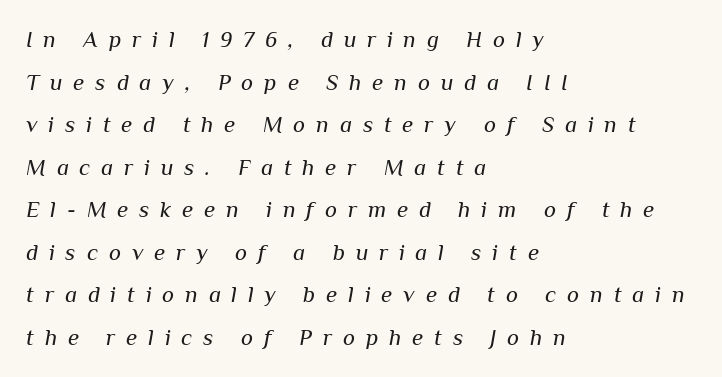
The space directly below the letters is spotless. The weight would be labelled regular, book, light, or lighter still. Between one letter and the next there's a generous, obvious gap. Is the block centered? No — it sits flush against the left margin. This is oblique type, the kind used for emphasis or titles.
